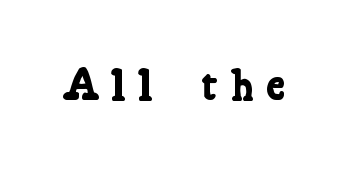
{"serif": "yes", "bold": "yes", "weight": "bold", "width": "condensed", "stroke_contrast": "low", "x_height": "medium", "monospaced": "no", "underline": "no", "letter_spacing": "wide", "letter_spacing_em": 0.27, "glyph_px": 46}
